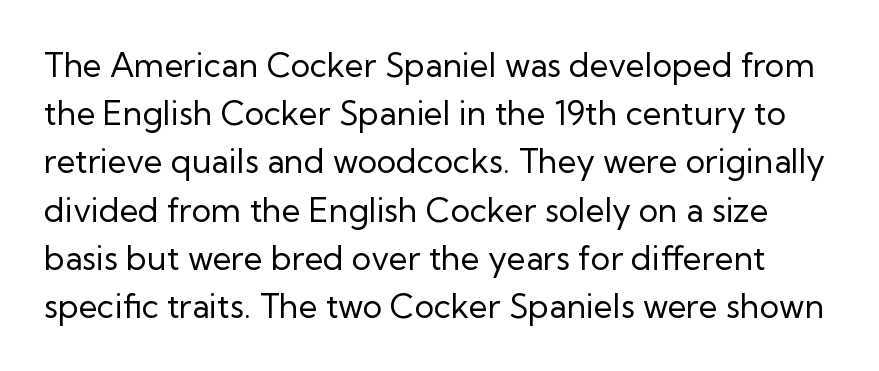
Q: Is the text bold? A: No.
Q: Is the text italic (slanted)? A: No, it is upright.
Q: Is the typeface a serif or a sans-serif typeface? A: Sans-serif.
Q: Is the text underlined? A: No.
Q: Is the spacing between letters normal or unusually wide? A: Normal.
Q: Is the spacing between lines tight, normal or loose? A: Normal.
Q: Width (condensed, normal, or wide)? A: Normal.
Q: Stroke contrast? A: Low.
Q: x-height? A: Medium.
Q: Monospaced? A: No.
